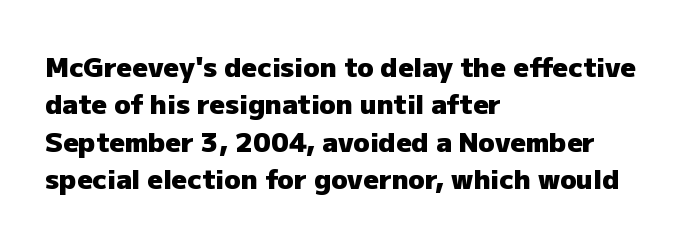
The image shows 27 px bold type, upright; set left-aligned, normal line spacing (1.38x), normal letter spacing, not underlined.
